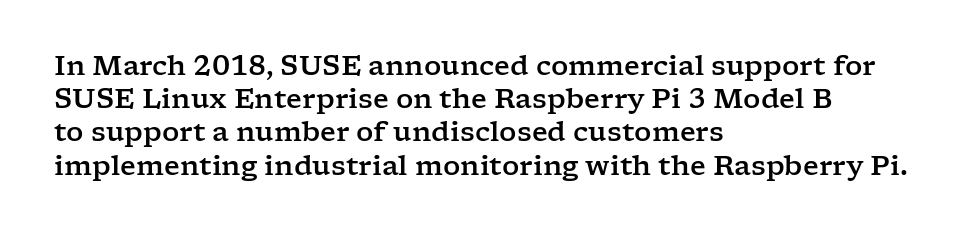
{"italic": "no", "underline": "no", "align": "left", "line_spacing_ratio": 1.23, "letter_spacing": "normal", "letter_spacing_em": 0.0, "glyph_px": 27}
